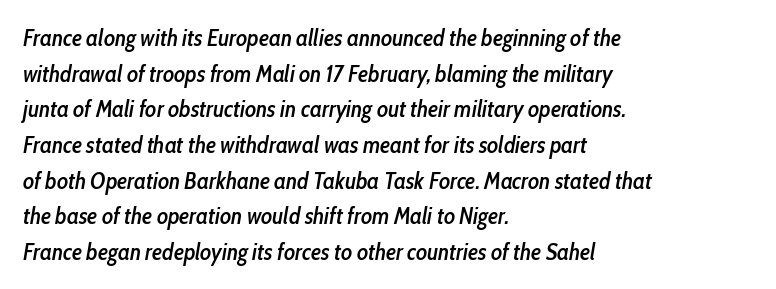
Q: Is the text bold? A: Semi-bold.
Q: Is the text italic (slanted)? A: Yes, it leans right by about 10 degrees.
Q: Is the text underlined? A: No.
Q: How is the paragraph aligned? A: Left-aligned.
Q: Is the spacing between letters normal or unusually wide? A: Normal.
Q: Is the spacing between lines tight, normal or loose? A: Normal.
